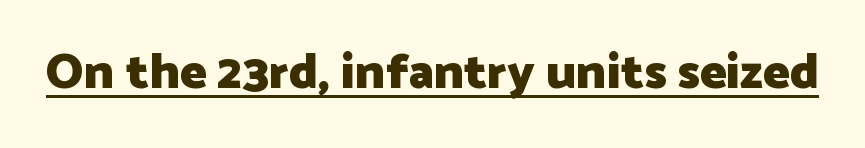
Heft: maximum for text — a bold. Looks like regular typesetting: each glyph gets only the width it needs. What kind of face is this? One without serifs — a sans. The axis of the letterforms is exactly vertical. Underlined type. How are the letters spaced? Ordinarily, with no added tracking.
